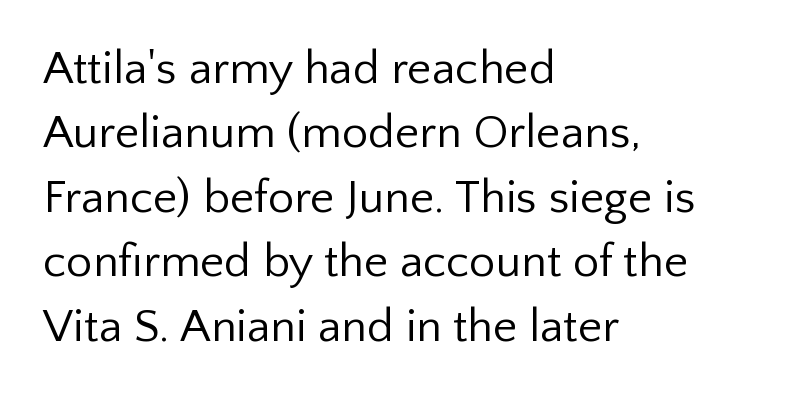
The image shows 47 px regular-weight sans-serif type, upright; set left-aligned, normal line spacing (1.37x), normal letter spacing, not underlined; low stroke contrast and a medium x-height.
